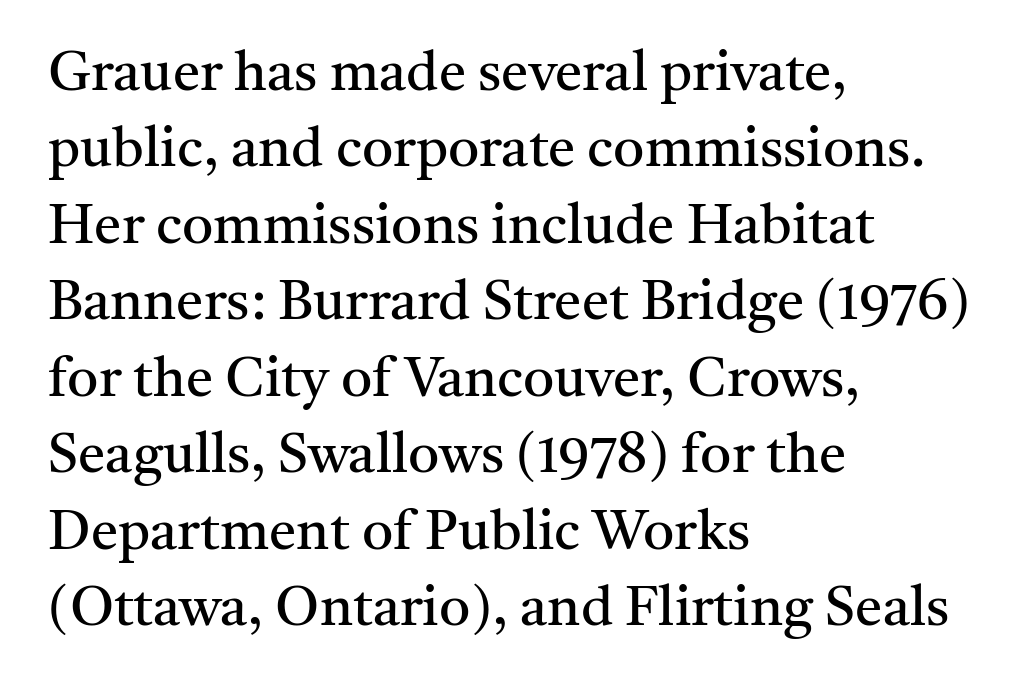
The image shows 55 px regular-weight serif type, upright; set left-aligned, normal line spacing (1.39x), normal letter spacing, not underlined; medium stroke contrast and a medium x-height.
